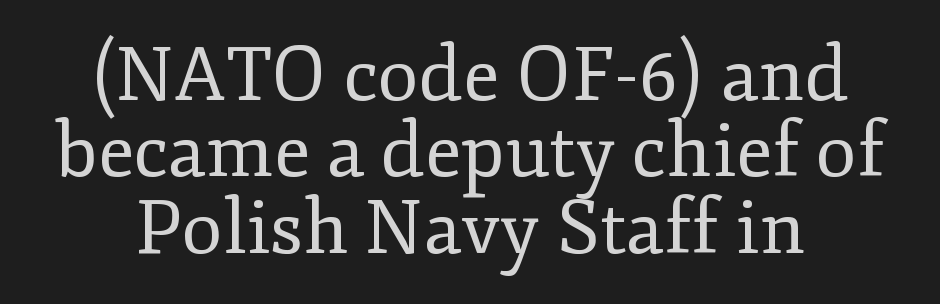
Compared with typical paragraphs, the rows here are closer together. The rendering uses natural spacing where letterforms have individual widths. The typeface chosen for these lines features serifs. A roman cut, with each character standing at attention. The passage shown is not underscored anywhere.
